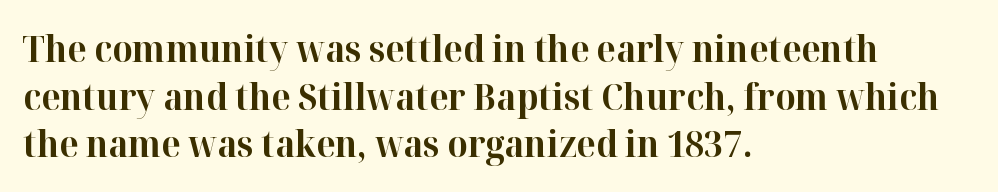
Q: Is the text bold? A: Yes.
Q: Is the text italic (slanted)? A: No, it is upright.
Q: Is the typeface a serif or a sans-serif typeface? A: Serif.
Q: Is the text underlined? A: No.
Q: How is the paragraph aligned? A: Left-aligned.
Q: Is the spacing between letters normal or unusually wide? A: Normal.
Q: Is the spacing between lines tight, normal or loose? A: Normal.
Q: Width (condensed, normal, or wide)? A: Normal.
Q: Stroke contrast? A: High.
Q: x-height? A: Medium.
Q: Monospaced? A: No.
